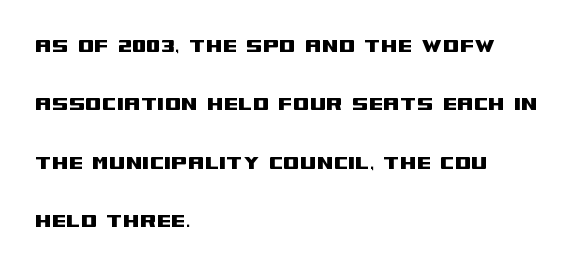
The image shows 24 px text type, upright; set left-aligned, loose line spacing (2.43x), normal letter spacing, not underlined.
